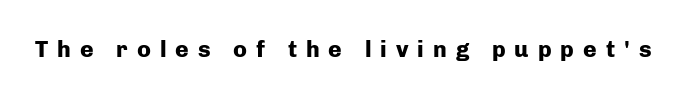
The lettering holds an erect, upright posture throughout. Type without underlining. The gaps between neighbouring characters are conspicuously large. Bold? Absolutely — the strokes are thick and heavy.
